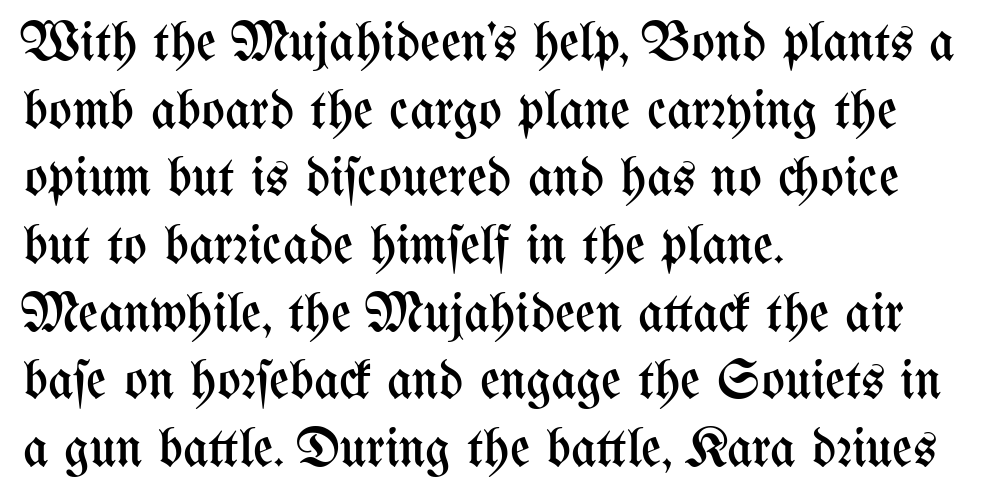
Character widths vary here, with narrow letters taking less room than wide ones. Tracking value appears to be zero — textbook default spacing. Caption: multi-line text, flush left, ragged right. The font is comparable to plain body text, perhaps lighter. Italic: no, the glyphs are upright roman.
